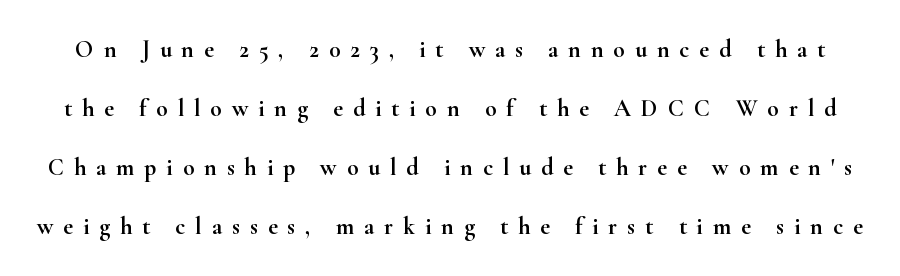
The gap between lines stays unmarked. If you drew a line through each stem, it would be perfectly vertical. Students, note that the glyphs here are deliberately spaced far apart. The passage shown stacks its lines with a broad gap.
